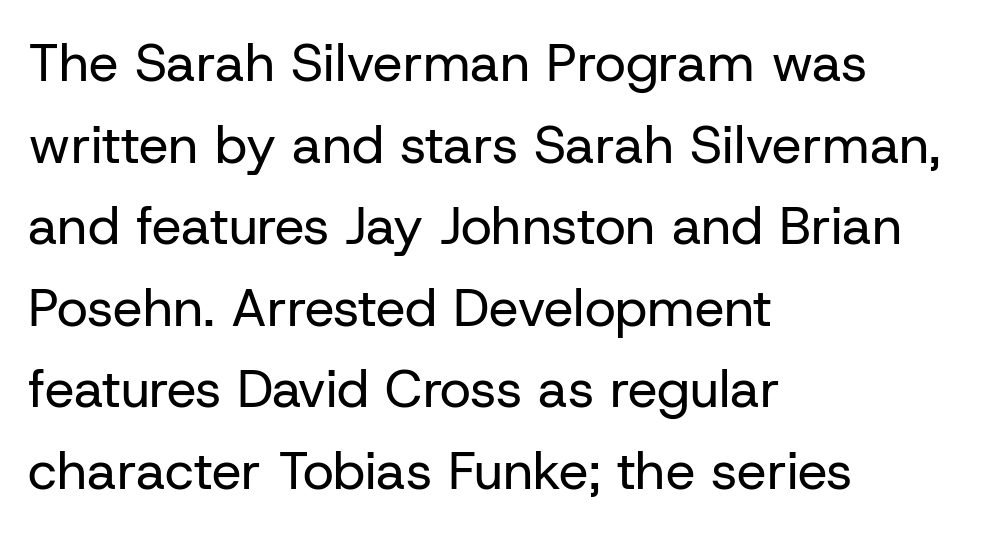
{"serif": "no", "italic": "no", "bold": "no", "weight": "regular", "width": "normal", "stroke_contrast": "low", "x_height": "medium", "monospaced": "no", "underline": "no", "align": "left", "line_spacing": "normal", "line_spacing_ratio": 1.54, "letter_spacing": "normal", "letter_spacing_em": 0.0, "glyph_px": 53}
